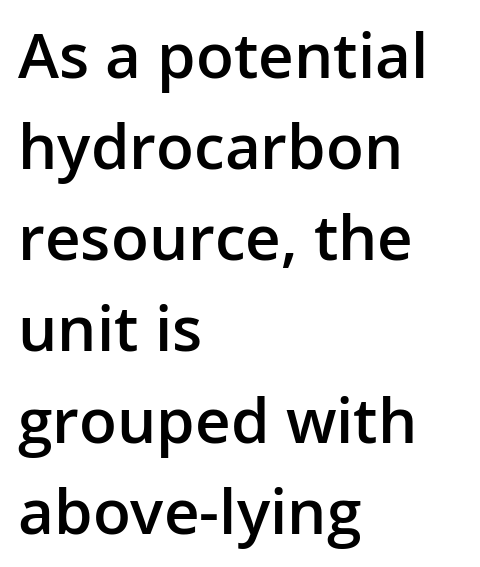
Quick note: interline space is typical. Italic: no, the glyphs are upright roman. There is no visible air inserted between adjacent glyphs. You could not count columns in this text — the font is proportionally spaced.
